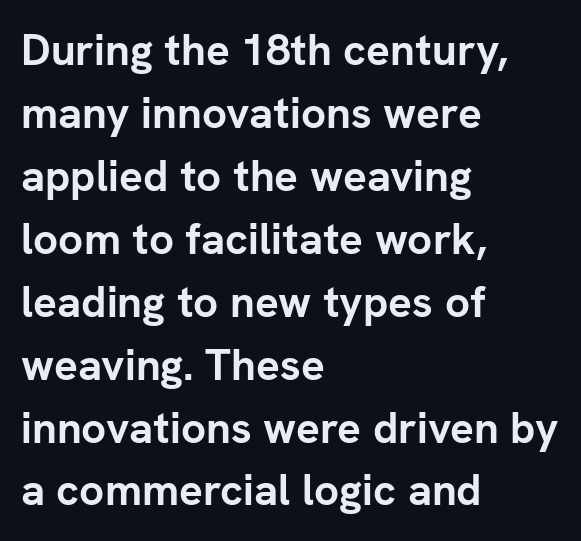
The image shows 44 px semibold sans-serif type, upright; set left-aligned, normal line spacing (1.43x), normal letter spacing, not underlined; low stroke contrast and a medium x-height.
